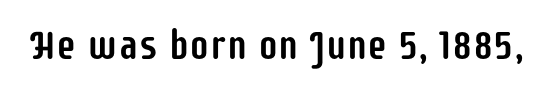
The image shows 41 px condensed sans-serif type, upright; set normal letter spacing, not underlined; low stroke contrast and a large x-height.
